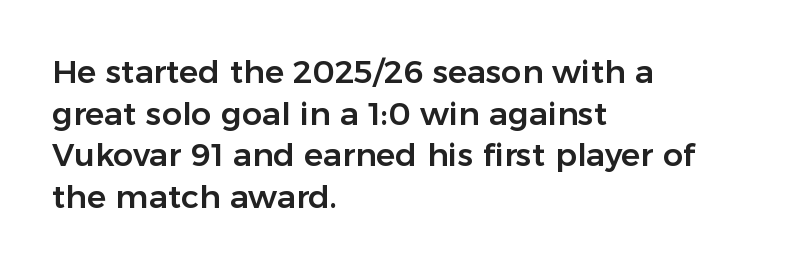
Q: Is the text italic (slanted)? A: No, it is upright.
Q: Is the typeface a serif or a sans-serif typeface? A: Sans-serif.
Q: Is the text underlined? A: No.
Q: How is the paragraph aligned? A: Left-aligned.
Q: Is the spacing between letters normal or unusually wide? A: Normal.
Q: Is the spacing between lines tight, normal or loose? A: Normal.
Q: Width (condensed, normal, or wide)? A: Normal.
Q: Stroke contrast? A: Low.
Q: x-height? A: Medium.
Q: Monospaced? A: No.
